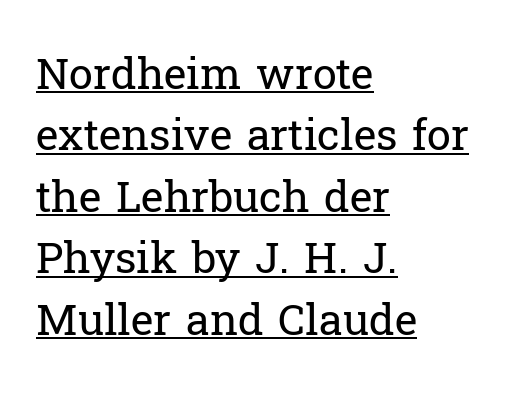
Q: Is the text bold? A: No.
Q: Is the text italic (slanted)? A: No, it is upright.
Q: Is the typeface a serif or a sans-serif typeface? A: Serif.
Q: Is the text underlined? A: Yes.
Q: How is the paragraph aligned? A: Left-aligned.
Q: Is the spacing between letters normal or unusually wide? A: Normal.
Q: Is the spacing between lines tight, normal or loose? A: Normal.
Q: Width (condensed, normal, or wide)? A: Normal.
Q: Stroke contrast? A: Low.
Q: x-height? A: Medium.
Q: Monospaced? A: No.
